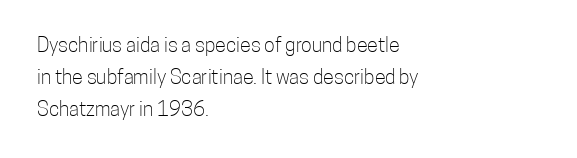
The image shows 20 px text type, upright; set left-aligned, normal line spacing (1.6x), normal letter spacing, not underlined.
